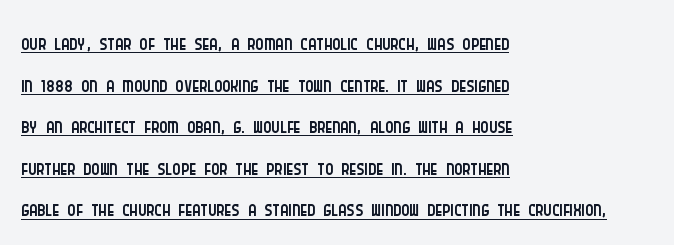
The image shows 31 px light, condensed sans-serif type, upright; set left-aligned, normal line spacing (1.34x), normal letter spacing, underlined; low stroke contrast and a large x-height.
